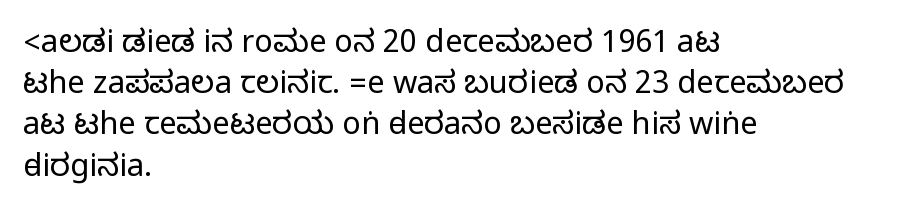
Observe the absence of serifs on each vertical stroke in this sample. The words here are not underlined. Vertical strokes here are truly vertical. Evenly set lines give the paragraph a standard silhouette. What stands out about the letter spacing? Nothing — it is the standard amount.
